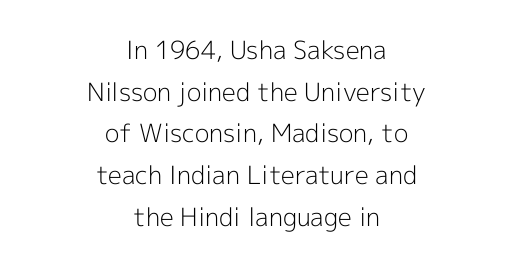
{"italic": "no", "bold": "no", "underline": "no", "align": "center", "line_spacing": "normal", "line_spacing_ratio": 1.67, "letter_spacing": "normal", "letter_spacing_em": 0.0, "glyph_px": 25}
